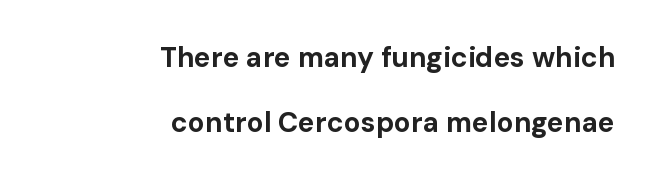
Alignment: flush right. The letters carry no serifs — their stems end cleanly without finishing strokes. Character widths vary here, with narrow letters taking less room than wide ones. Vertically, the passage feels expansive, rows floating well apart. Nope, not italic — everything's standing straight. The strip under each line holds only bare page.
